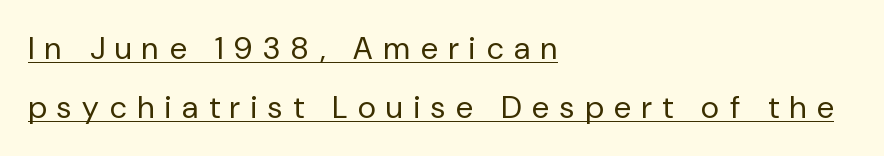
Q: Is the text bold? A: No.
Q: Is the text italic (slanted)? A: No, it is upright.
Q: Is the typeface a serif or a sans-serif typeface? A: Sans-serif.
Q: Is the text underlined? A: Yes.
Q: How is the paragraph aligned? A: Left-aligned.
Q: Is the spacing between letters normal or unusually wide? A: Unusually wide.
Q: Is the spacing between lines tight, normal or loose? A: Loose.
Q: Width (condensed, normal, or wide)? A: Normal.
Q: Stroke contrast? A: Low.
Q: x-height? A: Medium.
Q: Monospaced? A: No.
